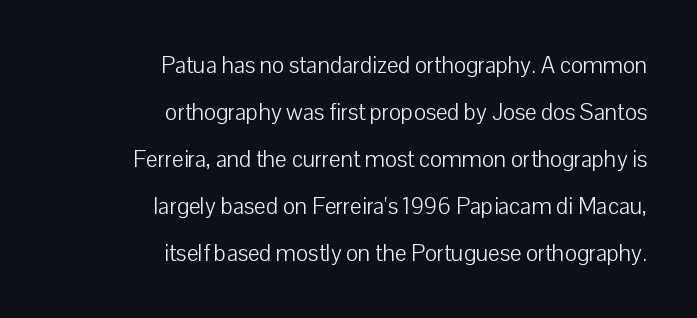
The strokes carry an ordinary text weight at most. Plain, unruled lines of type. Glyph-to-glyph distance matches everyday printed text. The leading is generous, giving the passage an open texture.
